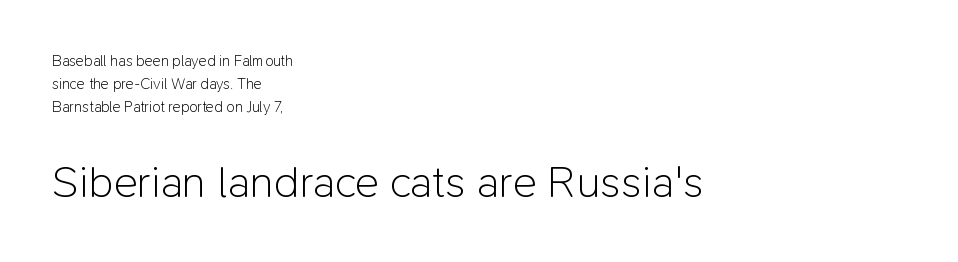
Q: Is the text bold? A: No.
Q: Is the text italic (slanted)? A: No, it is upright.
Q: Is the typeface a serif or a sans-serif typeface? A: Sans-serif.
Q: Is the text underlined? A: No.
Q: How is the paragraph aligned? A: Left-aligned.
Q: Is the spacing between letters normal or unusually wide? A: Normal.
Q: Is the spacing between lines tight, normal or loose? A: Normal.
Q: Which block of text is set in a larger size, the first (top) or the second (bottom)? A: The second (bottom) one.
Q: Width (condensed, normal, or wide)? A: Normal.
Q: Stroke contrast? A: Low.
Q: x-height? A: Medium.
Q: Monospaced? A: No.
